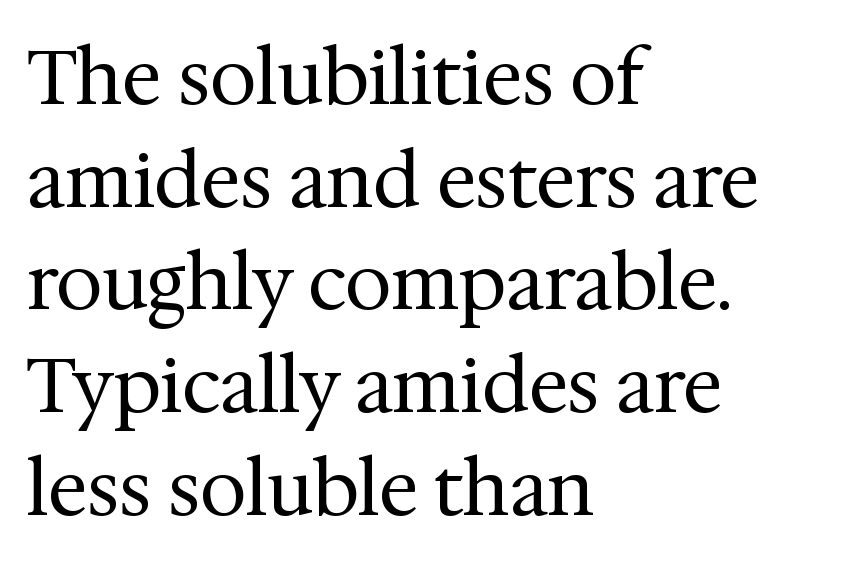
{"serif": "yes", "italic": "no", "bold": "no", "weight": "regular", "width": "normal", "stroke_contrast": "medium", "x_height": "medium", "monospaced": "no", "underline": "no", "align": "left", "line_spacing": "normal", "line_spacing_ratio": 1.37, "letter_spacing": "normal", "letter_spacing_em": 0.0, "glyph_px": 75}
